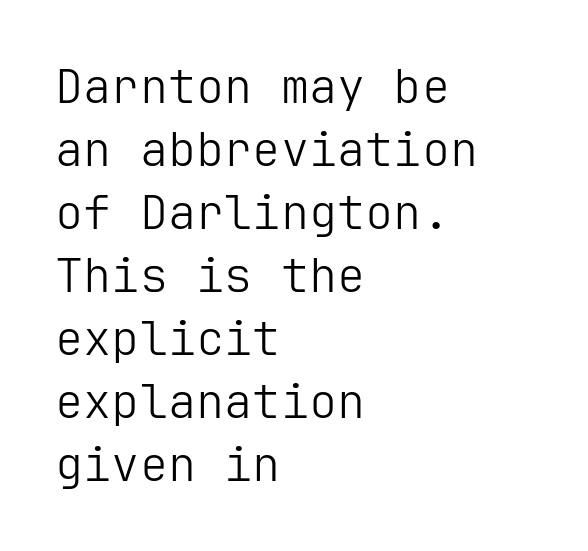
Q: Is the text bold? A: No.
Q: Is the text italic (slanted)? A: No, it is upright.
Q: Is the typeface a serif or a sans-serif typeface? A: Sans-serif.
Q: Is the text underlined? A: No.
Q: How is the paragraph aligned? A: Left-aligned.
Q: Is the spacing between letters normal or unusually wide? A: Normal.
Q: Is the spacing between lines tight, normal or loose? A: Normal.
Q: Width (condensed, normal, or wide)? A: Normal.
Q: Stroke contrast? A: Low.
Q: x-height? A: Medium.
